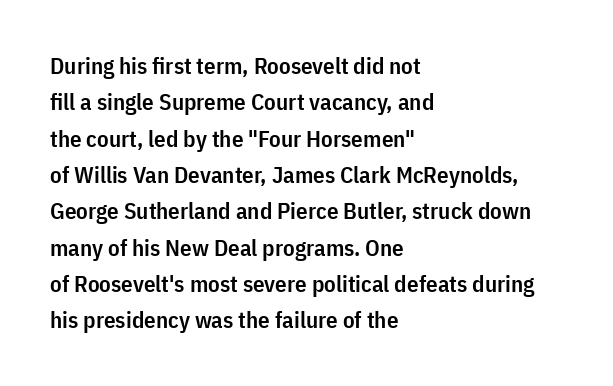
The image shows 23 px text type, upright; set left-aligned, normal line spacing (1.58x), normal letter spacing, not underlined.
